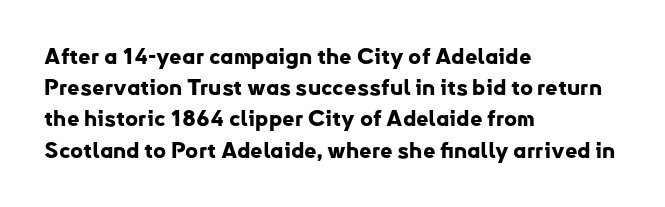
{"italic": "no", "bold": "yes", "underline": "no", "align": "left", "line_spacing": "normal", "line_spacing_ratio": 1.42, "letter_spacing": "normal", "letter_spacing_em": 0.0, "glyph_px": 22}
